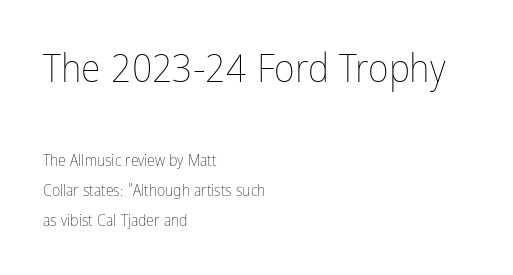
{"italic": "no", "bold": "no", "weight": "thin", "width": "condensed", "stroke_contrast": "low", "x_height": "medium", "monospaced": "no", "underline": "no", "align": "left", "line_spacing_ratio": 1.86, "letter_spacing": "normal", "letter_spacing_em": 0.0, "larger_block": "first", "size_ratio": 2.5, "glyph_px": 40}
